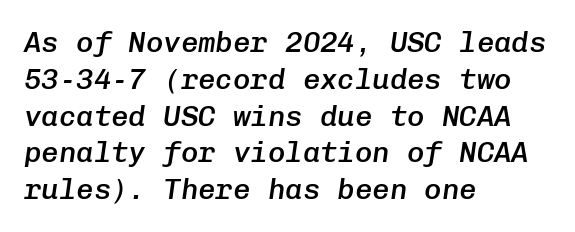
{"italic": "yes", "lean": "right", "slant_degrees": 8, "bold": "semi", "weight": "semibold", "width": "normal", "stroke_contrast": "low", "x_height": "medium", "monospaced": "yes", "underline": "no", "align": "left", "line_spacing": "normal", "line_spacing_ratio": 1.27, "letter_spacing": "normal", "letter_spacing_em": 0.0, "glyph_px": 29}
